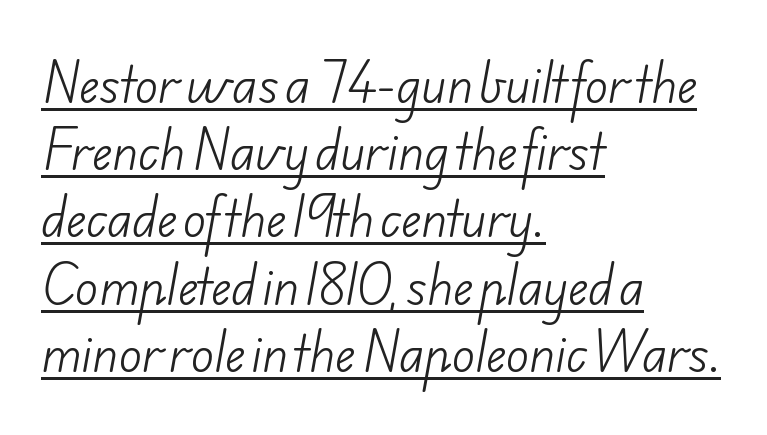
{"serif": "no", "bold": "no", "weight": "light", "width": "normal", "stroke_contrast": "low", "x_height": "small", "monospaced": "no", "underline": "yes", "align": "left", "line_spacing": "normal", "line_spacing_ratio": 1.4, "letter_spacing": "normal", "letter_spacing_em": 0.0, "glyph_px": 48}
